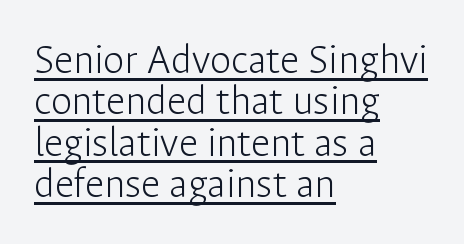
Q: Is the text bold? A: No.
Q: Is the text italic (slanted)? A: No, it is upright.
Q: Is the typeface a serif or a sans-serif typeface? A: Sans-serif.
Q: Is the text underlined? A: Yes.
Q: How is the paragraph aligned? A: Left-aligned.
Q: Is the spacing between letters normal or unusually wide? A: Normal.
Q: Is the spacing between lines tight, normal or loose? A: Tight.
Q: Width (condensed, normal, or wide)? A: Normal.
Q: Stroke contrast? A: Low.
Q: x-height? A: Medium.
Q: Monospaced? A: No.
